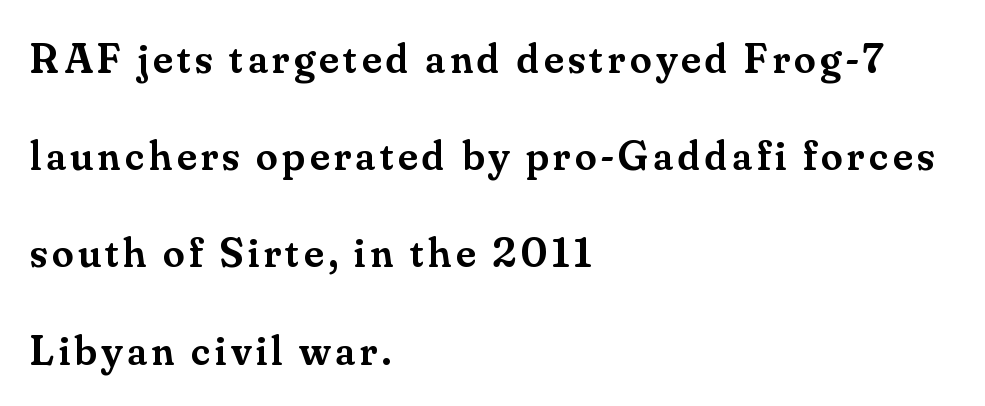
The space beneath each line is pristine and unruled. Varying glyph widths throughout — classic text-font behaviour. Stems and bowls a touch heavier than normal — semibold. Horizontal alignment here is leftward, the default for most running prose. This rendering employs a face with finishing strokes, i.e., a serif.
